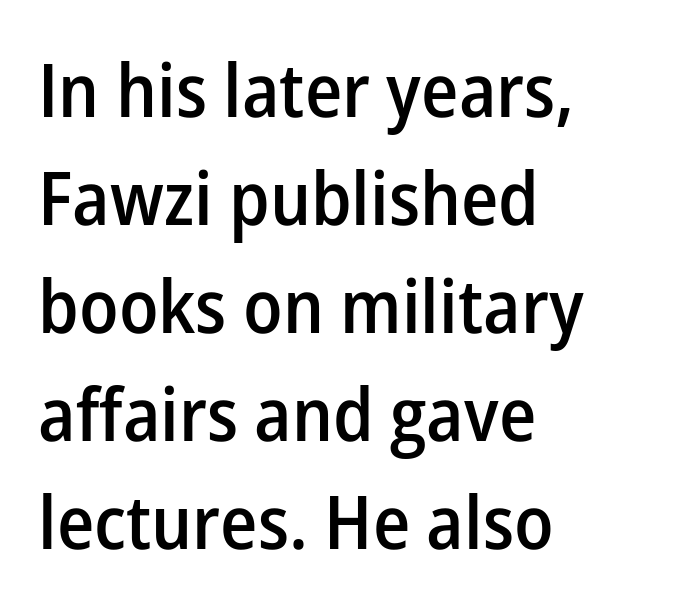
The image shows 74 px semibold sans-serif type, upright; set left-aligned, normal line spacing (1.46x), normal letter spacing, not underlined; low stroke contrast and a medium x-height.
